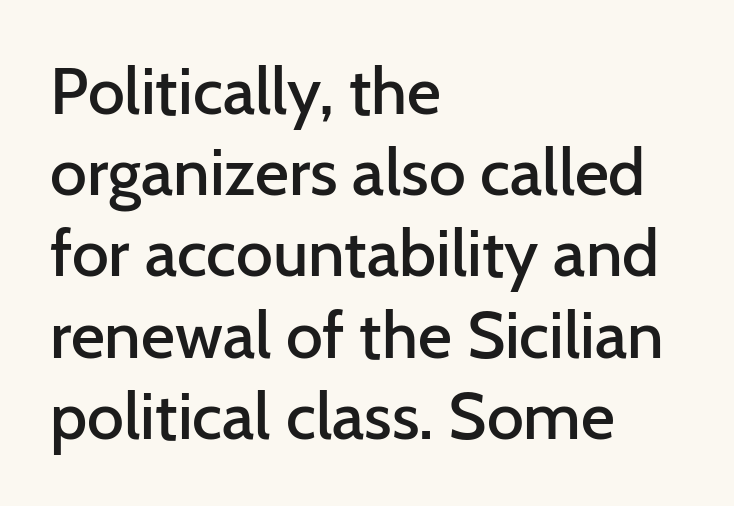
The passage shown is typed in a proportional face where columns would drift. The paragraph has a hard left edge and a soft right edge. Each word holds together tightly as a unit, with standard inter-letter gaps. This sample uses an upright cut, with every glyph sitting square on the baseline. Classification — sans serif. Unmarked baselines from the first word to the last.
